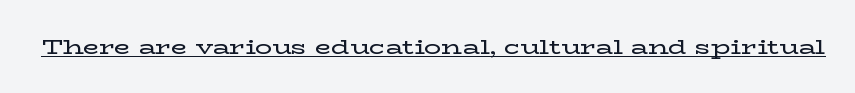
The image shows 21 px text type, upright; set normal letter spacing, underlined.
